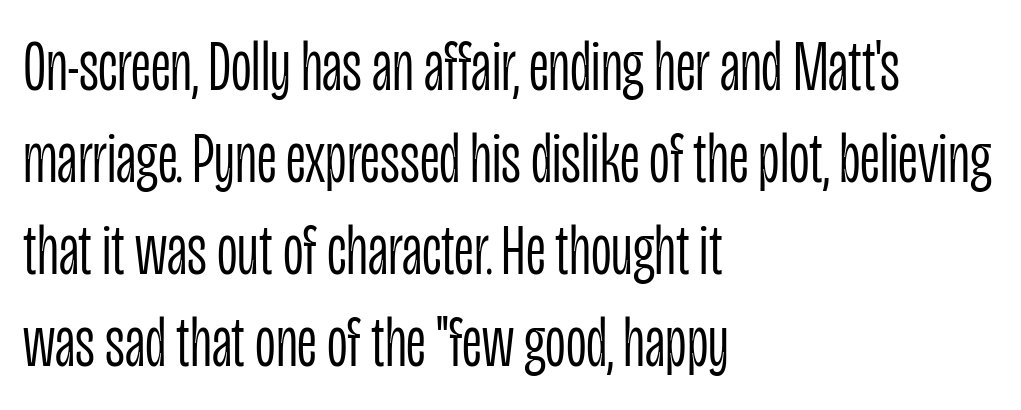
The glyphs are unaccompanied by any horizontal stroke below them. The text was rendered using a sans face with plain stroke endings. What's the leading like? Ordinary, nothing unusual. Varying glyph widths throughout — classic text-font behaviour.
